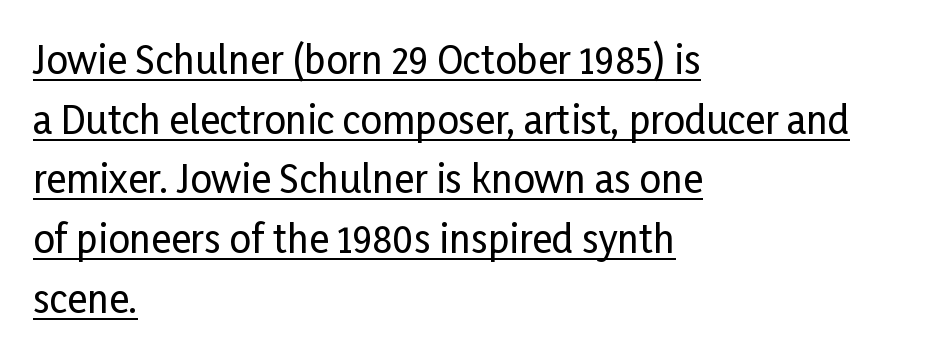
Q: Is the text italic (slanted)? A: No, it is upright.
Q: Is the typeface a serif or a sans-serif typeface? A: Sans-serif.
Q: Is the text underlined? A: Yes.
Q: How is the paragraph aligned? A: Left-aligned.
Q: Is the spacing between letters normal or unusually wide? A: Normal.
Q: Is the spacing between lines tight, normal or loose? A: Normal.
Q: Width (condensed, normal, or wide)? A: Condensed.
Q: Stroke contrast? A: Low.
Q: x-height? A: Medium.
Q: Monospaced? A: No.
